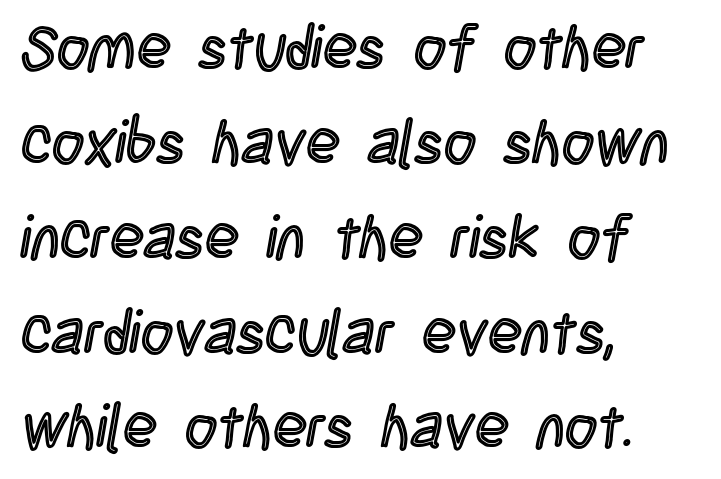
Glance below the letters and you will spot only blank space. The face used here is proportionally spaced, like ordinary book or web type. Compared with typical body copy, the letter spacing here is the same. Leading matches the norm, producing a regular column.
